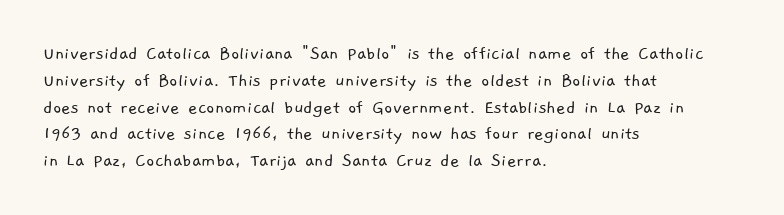
{"bold": "no", "underline": "no", "align": "left", "line_spacing": "normal", "line_spacing_ratio": 1.34, "letter_spacing": "normal", "letter_spacing_em": 0.0, "glyph_px": 20}
